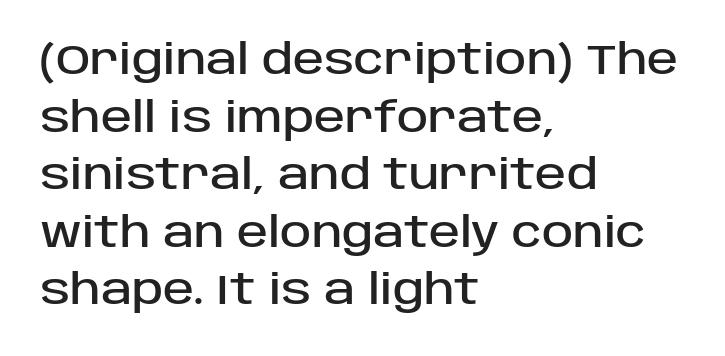
Glyph-to-glyph distance matches everyday printed text. This rendering uses left alignment, leaving the right contour irregular. The lines sit at an ordinary, default distance from one another. This sample has the flowing, uneven cadence of proportional lettering. Nobody drew a line under any word here. When letters stand straight like this, we call the style roman or upright.
